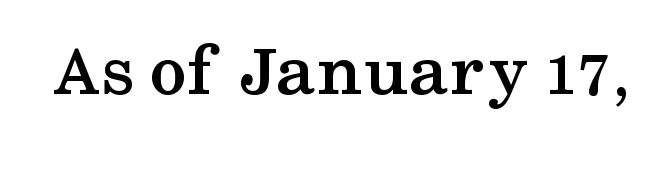
{"serif": "yes", "italic": "no", "bold": "yes", "weight": "semibold", "width": "wide", "stroke_contrast": "medium", "x_height": "medium", "monospaced": "no", "underline": "no", "letter_spacing": "normal", "letter_spacing_em": 0.0, "glyph_px": 75}
